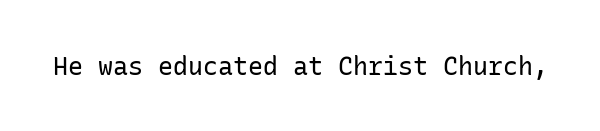
Q: Is the text bold? A: No.
Q: Is the text italic (slanted)? A: No, it is upright.
Q: Is the text underlined? A: No.
Q: Is the spacing between letters normal or unusually wide? A: Normal.
